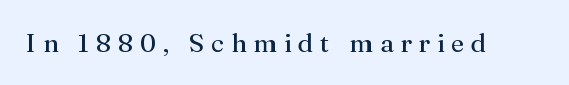
Q: Is the text bold? A: No.
Q: Is the text italic (slanted)? A: No, it is upright.
Q: Is the text underlined? A: No.
Q: Is the spacing between letters normal or unusually wide? A: Unusually wide.
